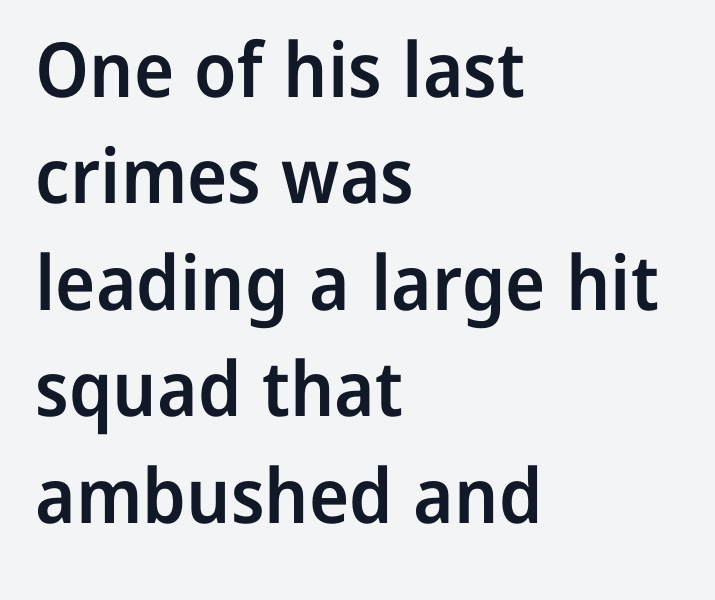
The image shows 76 px semibold sans-serif type, upright; set left-aligned, normal line spacing (1.4x), normal letter spacing, not underlined; low stroke contrast and a medium x-height.
